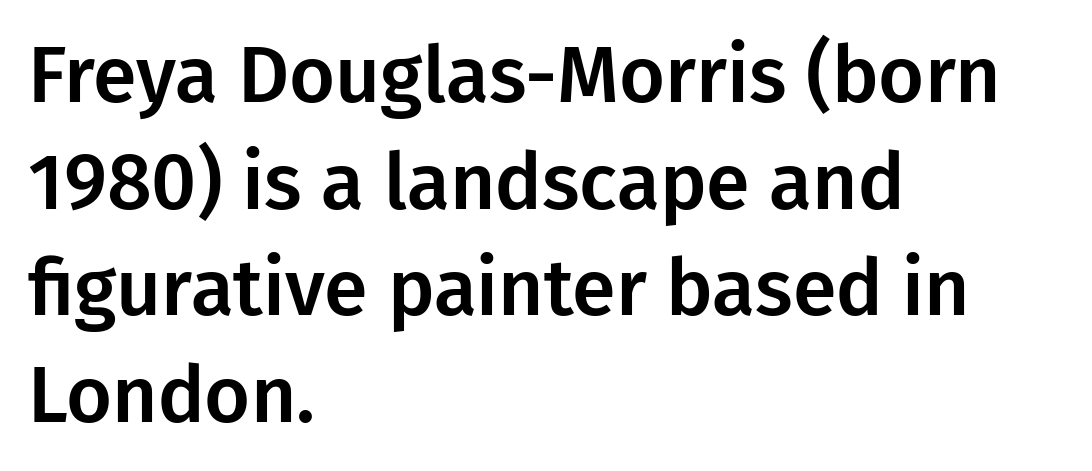
The image shows 79 px sans-serif type, upright; set left-aligned, normal line spacing (1.35x), normal letter spacing, not underlined; low stroke contrast and a medium x-height.
